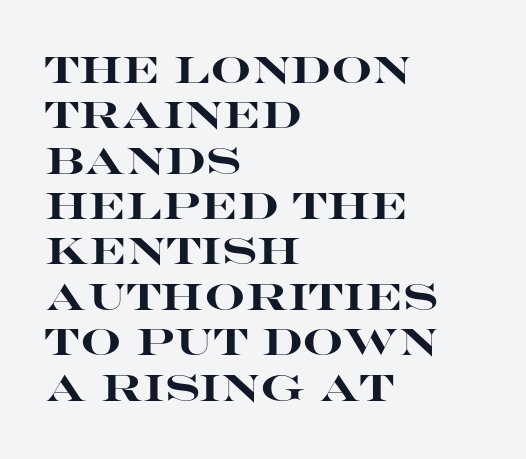
The image shows 36 px heavy, wide type, upright; set left-aligned, normal line spacing (1.26x), normal letter spacing, not underlined; high stroke contrast and a large x-height.
